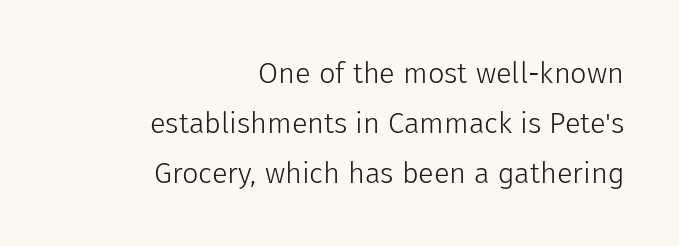
Q: Is the text bold? A: No.
Q: Is the text italic (slanted)? A: No, it is upright.
Q: Is the typeface a serif or a sans-serif typeface? A: Sans-serif.
Q: Is the text underlined? A: No.
Q: How is the paragraph aligned? A: Right-aligned.
Q: Is the spacing between letters normal or unusually wide? A: Normal.
Q: Width (condensed, normal, or wide)? A: Normal.
Q: Stroke contrast? A: Low.
Q: x-height? A: Medium.
Q: Monospaced? A: No.
